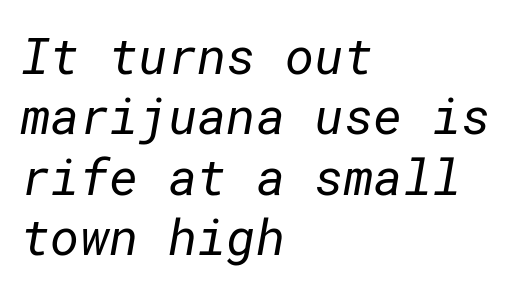
{"serif": "no", "bold": "no", "weight": "regular", "width": "normal", "stroke_contrast": "low", "x_height": "medium", "underline": "no", "align": "left", "line_spacing_ratio": 1.21, "letter_spacing": "normal", "letter_spacing_em": 0.0, "glyph_px": 50}
